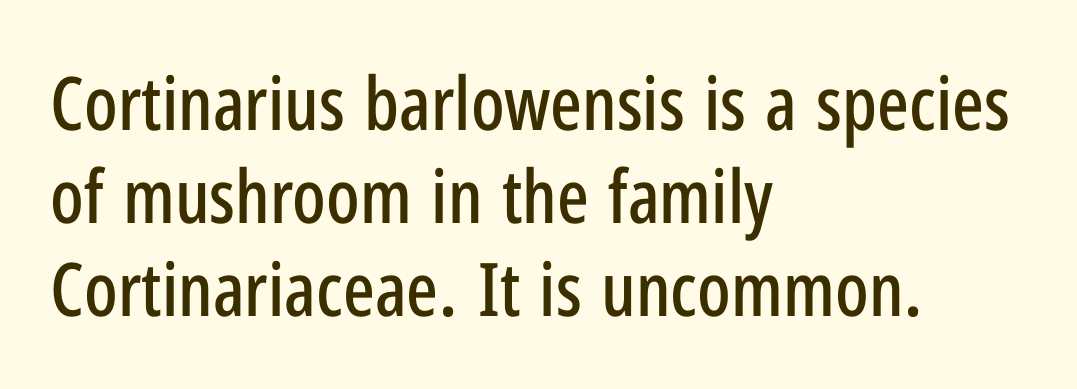
Q: Is the text italic (slanted)? A: No, it is upright.
Q: Is the typeface a serif or a sans-serif typeface? A: Sans-serif.
Q: Is the text underlined? A: No.
Q: How is the paragraph aligned? A: Left-aligned.
Q: Is the spacing between letters normal or unusually wide? A: Normal.
Q: Is the spacing between lines tight, normal or loose? A: Normal.
Q: Width (condensed, normal, or wide)? A: Condensed.
Q: Stroke contrast? A: Low.
Q: x-height? A: Medium.
Q: Monospaced? A: No.
